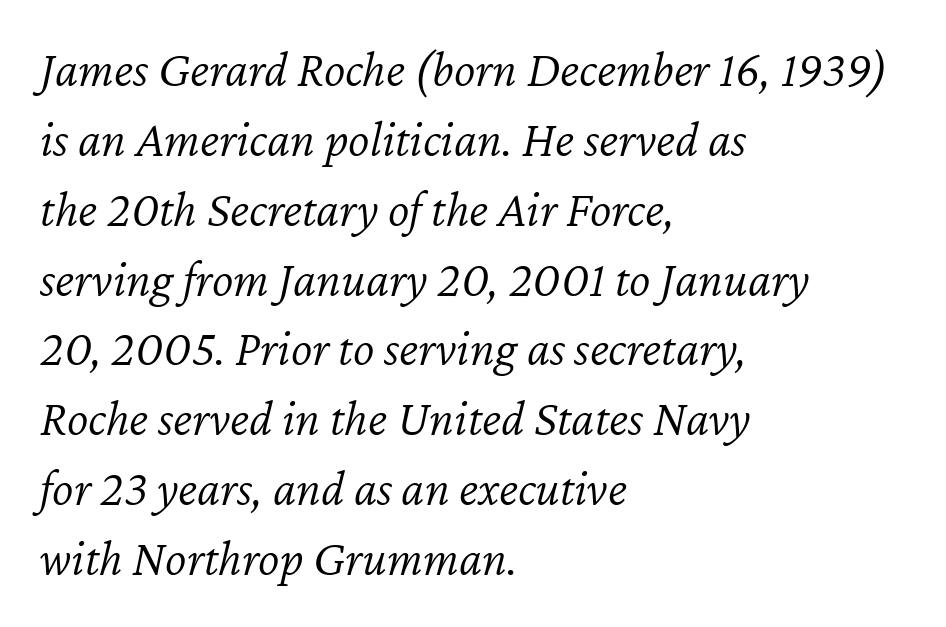
The compositor pushed each line to the left boundary. In terms of leading, this rendering sits right in the middle. No word sits above an underline. Nothing unusual about the tracking: characters are spaced as the font intends. Each stroke keeps to a modest, everyday thickness or less. A typesetter would mark this as italic.
